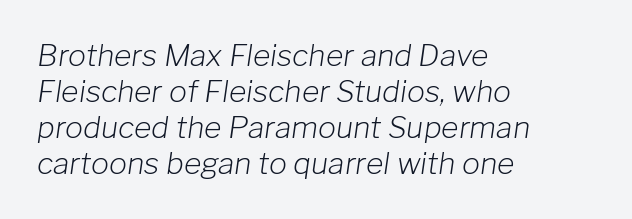
The passage shown has conventional tracking throughout. The glyphs look as if they've been sheared to an angle. Anything drawn beneath the words? Only blank space. The passage shown is not bold in any degree. The passage is arranged the way most books set body copy — flush left.
